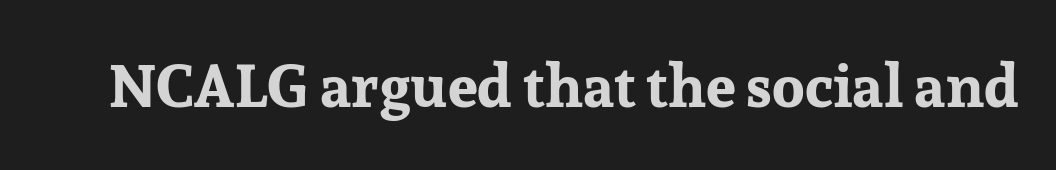
The lettering holds an erect, upright posture throughout. Set as a true bold cut, around the 700 mark. A bare baseline throughout the passage. Think of a printed novel: that variable character pitch is what you see here. In terms of letterspacing, this is plain default setting. Note: serifs present on the glyphs.
